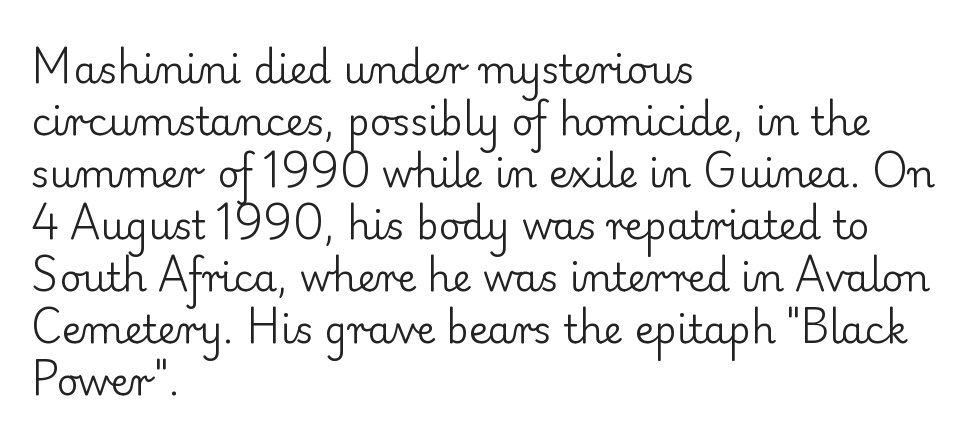
{"serif": "yes", "italic": "no", "bold": "no", "weight": "regular", "width": "normal", "stroke_contrast": "low", "x_height": "small", "monospaced": "no", "underline": "no", "align": "left", "line_spacing": "normal", "line_spacing_ratio": 1.37, "letter_spacing": "normal", "letter_spacing_em": 0.0, "glyph_px": 38}
